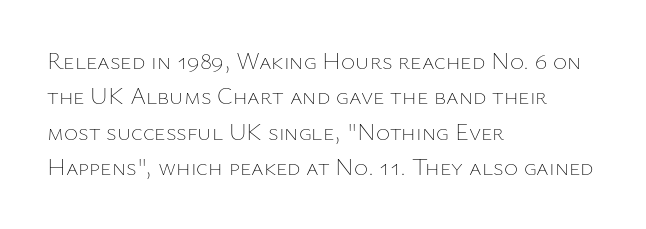
{"italic": "no", "bold": "no", "underline": "no", "align": "left", "line_spacing": "normal", "line_spacing_ratio": 1.47, "letter_spacing": "normal", "letter_spacing_em": 0.0, "glyph_px": 24}
